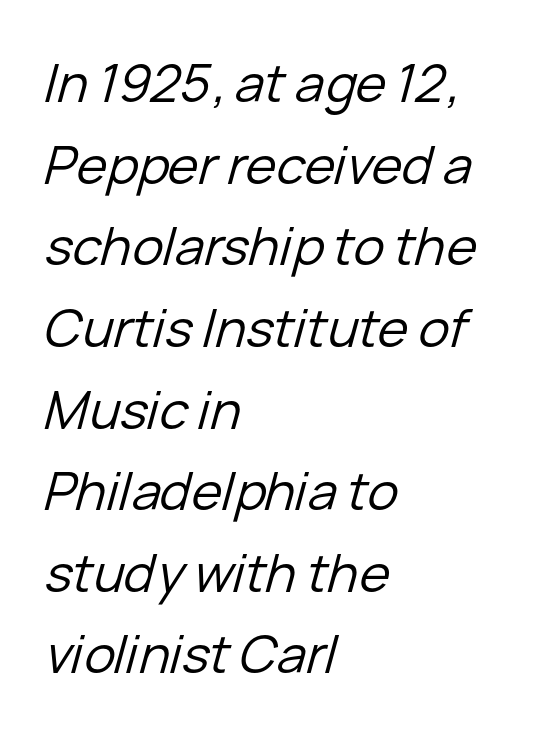
Q: Is the text bold? A: No.
Q: Is the text italic (slanted)? A: Yes, it leans right by about 15 degrees.
Q: Is the text underlined? A: No.
Q: How is the paragraph aligned? A: Left-aligned.
Q: Is the spacing between letters normal or unusually wide? A: Normal.
Q: Is the spacing between lines tight, normal or loose? A: Normal.
Q: Width (condensed, normal, or wide)? A: Normal.
Q: Stroke contrast? A: Low.
Q: x-height? A: Medium.
Q: Monospaced? A: No.
